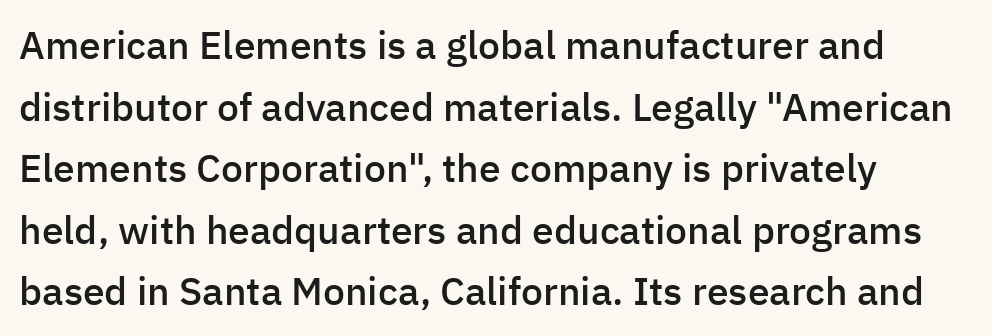
Q: Is the text bold? A: Semi-bold.
Q: Is the text italic (slanted)? A: No, it is upright.
Q: Is the typeface a serif or a sans-serif typeface? A: Sans-serif.
Q: Is the text underlined? A: No.
Q: How is the paragraph aligned? A: Left-aligned.
Q: Is the spacing between letters normal or unusually wide? A: Normal.
Q: Is the spacing between lines tight, normal or loose? A: Normal.
Q: Width (condensed, normal, or wide)? A: Normal.
Q: Stroke contrast? A: Low.
Q: x-height? A: Medium.
Q: Monospaced? A: No.
